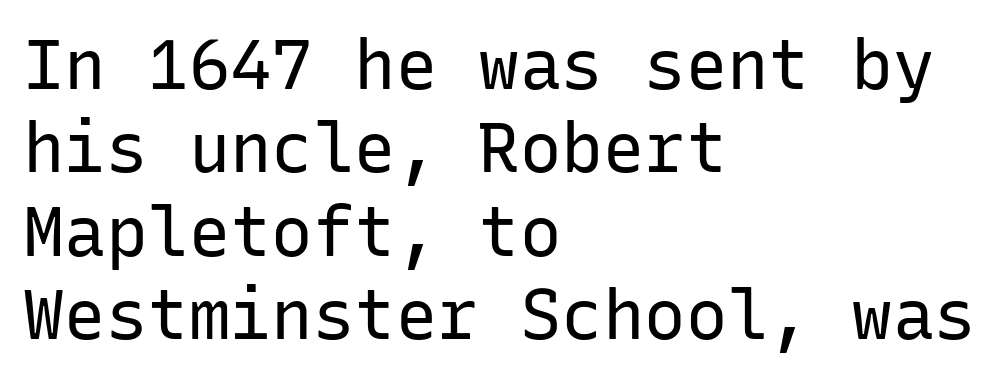
Q: Is the text bold? A: No.
Q: Is the text italic (slanted)? A: No, it is upright.
Q: Is the typeface a serif or a sans-serif typeface? A: Sans-serif.
Q: Is the text underlined? A: No.
Q: How is the paragraph aligned? A: Left-aligned.
Q: Is the spacing between letters normal or unusually wide? A: Normal.
Q: Width (condensed, normal, or wide)? A: Normal.
Q: Stroke contrast? A: Low.
Q: x-height? A: Medium.
Q: Monospaced? A: Yes.
